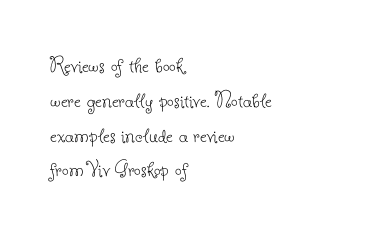
Q: Is the text bold? A: No.
Q: Is the text italic (slanted)? A: No, it is upright.
Q: Is the text underlined? A: No.
Q: How is the paragraph aligned? A: Left-aligned.
Q: Is the spacing between letters normal or unusually wide? A: Normal.
Q: Is the spacing between lines tight, normal or loose? A: Normal.
